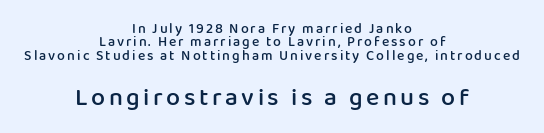
The passage shown is semibold, sitting just below true bold. Nope, not italic — everything's standing straight. The string is rendered with underlining switched off. The paragraph has two soft edges and a firm central axis.
